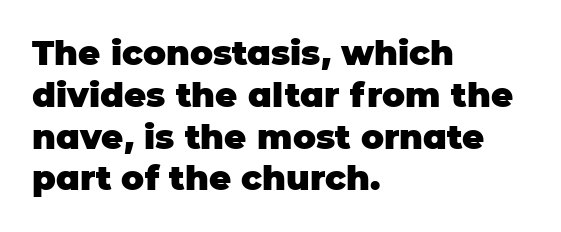
The image shows 34 px heavy sans-serif type, upright; set left-aligned, line spacing 1.23x, normal letter spacing, not underlined; low stroke contrast and a large x-height.
